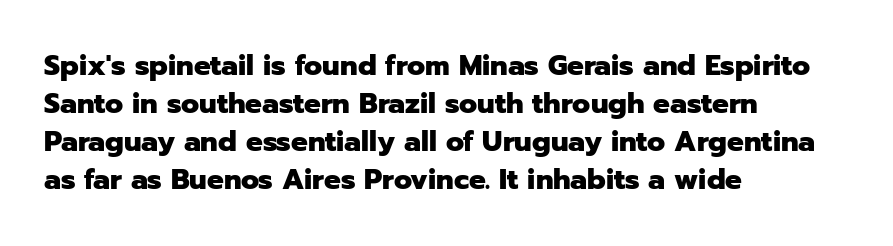
Q: Is the text bold? A: Yes.
Q: Is the text italic (slanted)? A: No, it is upright.
Q: Is the typeface a serif or a sans-serif typeface? A: Sans-serif.
Q: Is the text underlined? A: No.
Q: How is the paragraph aligned? A: Left-aligned.
Q: Is the spacing between letters normal or unusually wide? A: Normal.
Q: Is the spacing between lines tight, normal or loose? A: Normal.
Q: Width (condensed, normal, or wide)? A: Normal.
Q: Stroke contrast? A: Low.
Q: x-height? A: Medium.
Q: Monospaced? A: No.
